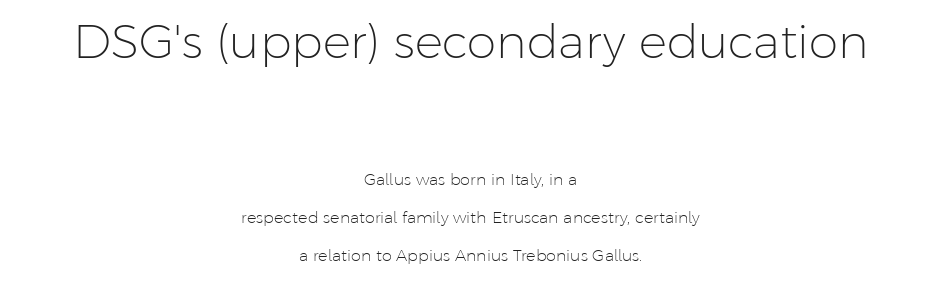
{"serif": "no", "italic": "no", "bold": "no", "weight": "light", "width": "normal", "stroke_contrast": "low", "x_height": "medium", "monospaced": "no", "underline": "no", "align": "center", "line_spacing": "loose", "line_spacing_ratio": 2.39, "letter_spacing": "normal", "letter_spacing_em": 0.0, "larger_block": "first", "size_ratio": 2.94, "glyph_px": 47}
